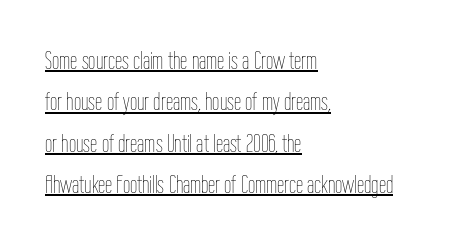
{"italic": "no", "bold": "no", "underline": "yes", "align": "left", "line_spacing": "normal", "line_spacing_ratio": 1.59, "letter_spacing": "normal", "letter_spacing_em": 0.0, "glyph_px": 26}
